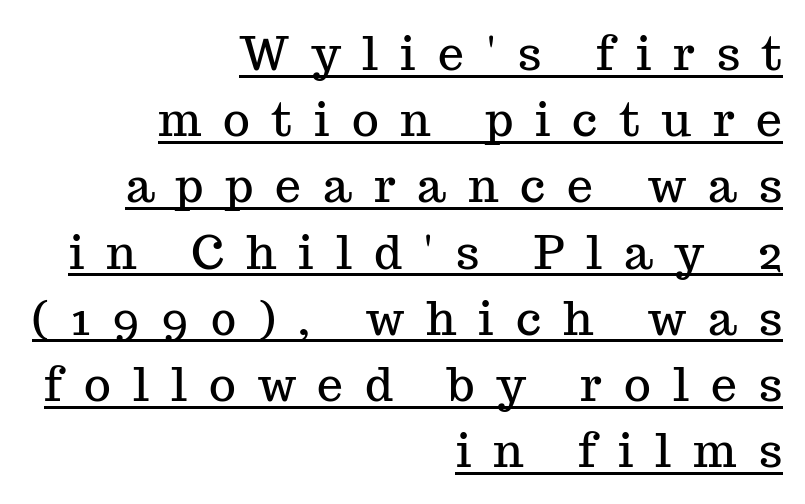
Q: Is the text italic (slanted)? A: No, it is upright.
Q: Is the typeface a serif or a sans-serif typeface? A: Serif.
Q: Is the text underlined? A: Yes.
Q: How is the paragraph aligned? A: Right-aligned.
Q: Is the spacing between letters normal or unusually wide? A: Unusually wide.
Q: Is the spacing between lines tight, normal or loose? A: Normal.
Q: Width (condensed, normal, or wide)? A: Normal.
Q: Stroke contrast? A: Medium.
Q: x-height? A: Medium.
Q: Monospaced? A: No.
